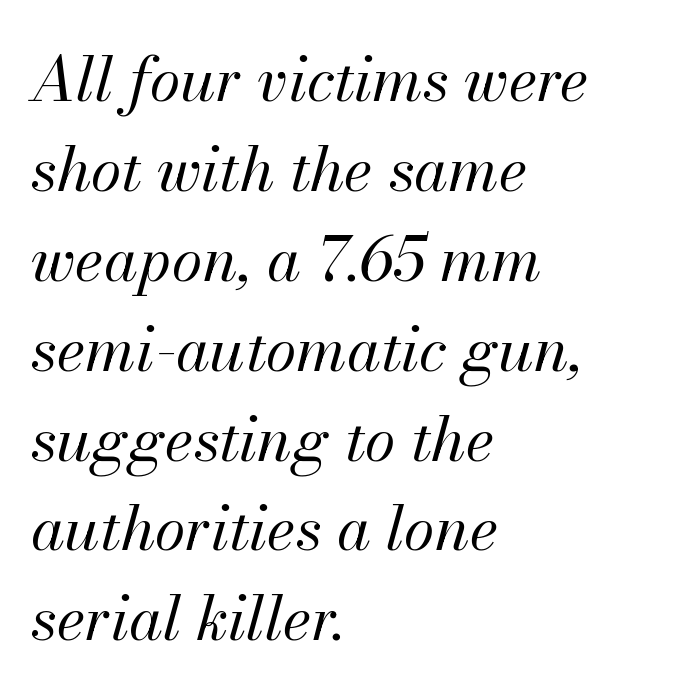
You could not count columns in this text — the font is proportionally spaced. The rag falls on the right side of this text block. The strokes carry an ordinary text weight at most. The space directly below the letters is spotless. The designer left line spacing at the default.
